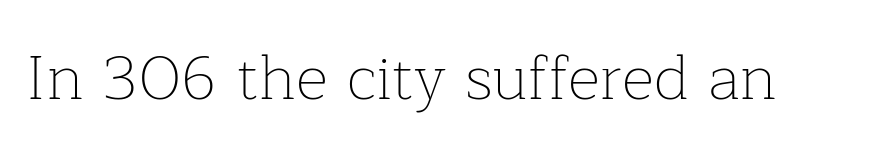
Q: Is the text bold? A: No.
Q: Is the text italic (slanted)? A: No, it is upright.
Q: Is the typeface a serif or a sans-serif typeface? A: Serif.
Q: Is the text underlined? A: No.
Q: Is the spacing between letters normal or unusually wide? A: Normal.
Q: Width (condensed, normal, or wide)? A: Normal.
Q: Stroke contrast? A: Low.
Q: x-height? A: Medium.
Q: Monospaced? A: No.
